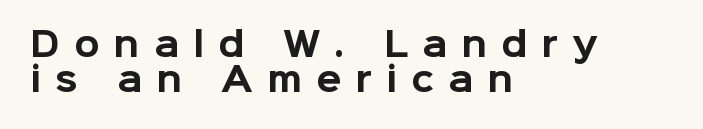
Q: Is the text bold? A: Yes.
Q: Is the text italic (slanted)? A: No, it is upright.
Q: Is the typeface a serif or a sans-serif typeface? A: Sans-serif.
Q: Is the text underlined? A: No.
Q: How is the paragraph aligned? A: Left-aligned.
Q: Is the spacing between letters normal or unusually wide? A: Unusually wide.
Q: Is the spacing between lines tight, normal or loose? A: Tight.
Q: Width (condensed, normal, or wide)? A: Normal.
Q: Stroke contrast? A: Low.
Q: x-height? A: Medium.
Q: Monospaced? A: No.
